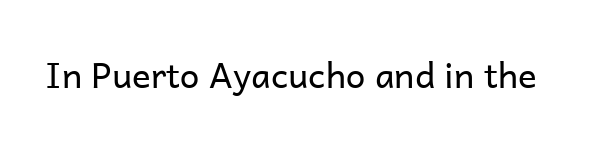
Default kerning and tracking; the words read as compact shapes. The typeface has the unassuming heft of standard copy or less. If you drew a line through each stem, it would be perfectly vertical. The rendering uses natural spacing where letterforms have individual widths.
